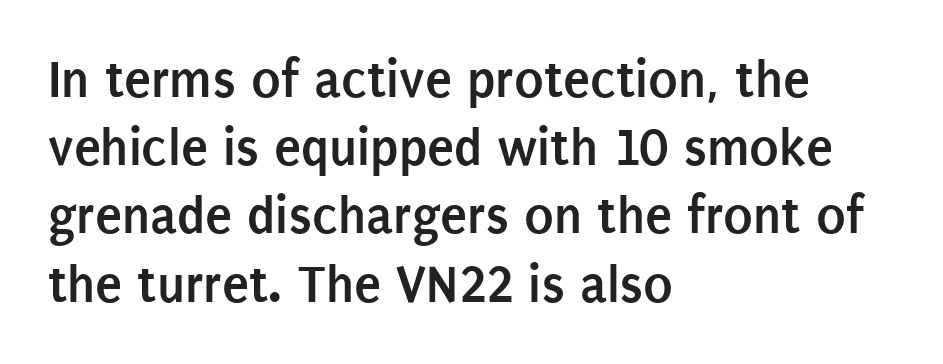
Every letter is thick-stroked: bold, no question. Letterform terminals end flat and unadorned throughout the passage. Here the glyphs are tracked normally, forming tight word shapes. If you drew a ruler down the left edge, every line would touch it.
